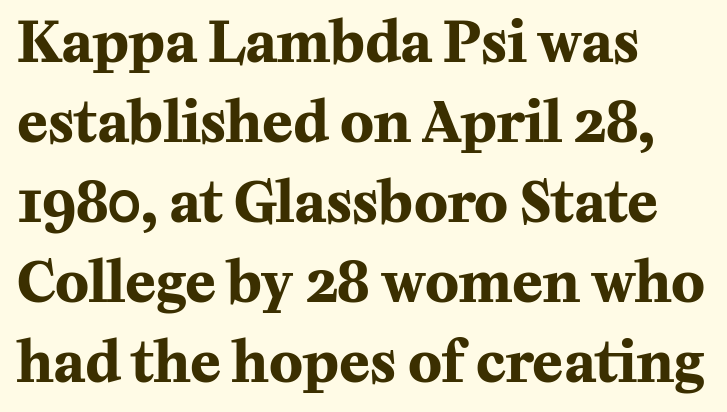
The text block is weighted toward the left margin, trailing off unevenly rightward. Ordinary non-slanted type is in use. To sum up the face: it has serifs. Varying glyph widths throughout — classic text-font behaviour. Nobody touched the tracking dial on this one.
